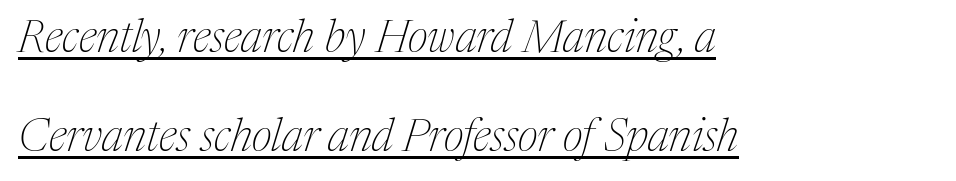
Q: Is the text bold? A: No.
Q: Is the text italic (slanted)? A: Yes, it leans right by about 17 degrees.
Q: Is the typeface a serif or a sans-serif typeface? A: Serif.
Q: Is the text underlined? A: Yes.
Q: How is the paragraph aligned? A: Left-aligned.
Q: Is the spacing between letters normal or unusually wide? A: Normal.
Q: Is the spacing between lines tight, normal or loose? A: Loose.
Q: Width (condensed, normal, or wide)? A: Normal.
Q: Stroke contrast? A: Medium.
Q: x-height? A: Medium.
Q: Monospaced? A: No.
